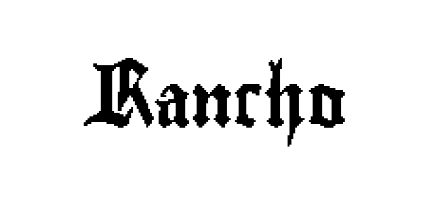
{"serif": "no", "italic": "no", "width": "condensed", "stroke_contrast": "low", "x_height": "small", "monospaced": "no", "underline": "no", "letter_spacing": "normal", "letter_spacing_em": 0.0, "glyph_px": 53}
